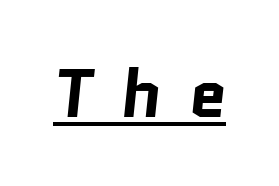
The image shows 68 px bold sans-serif type; set unusually wide letter spacing (+0.4 em), underlined; low stroke contrast and a medium x-height.
